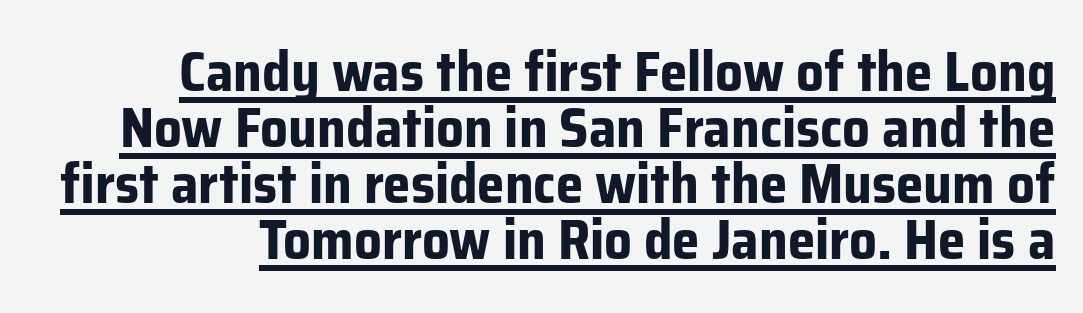
What decoration does the sample have? An underline. To sum up the face: it is a sans, with no serifs. The letters are bold, with thick, heavy strokes. Italic: no, the glyphs are upright roman.
